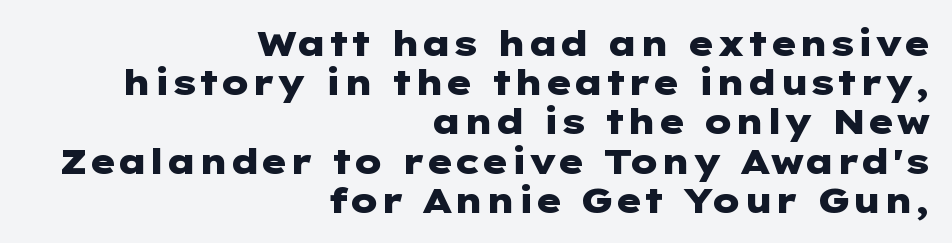
Q: Is the text bold? A: Yes.
Q: Is the text italic (slanted)? A: No, it is upright.
Q: Is the typeface a serif or a sans-serif typeface? A: Sans-serif.
Q: Is the text underlined? A: No.
Q: How is the paragraph aligned? A: Right-aligned.
Q: Is the spacing between letters normal or unusually wide? A: Normal.
Q: Is the spacing between lines tight, normal or loose? A: Tight.
Q: Width (condensed, normal, or wide)? A: Wide.
Q: Stroke contrast? A: Low.
Q: x-height? A: Medium.
